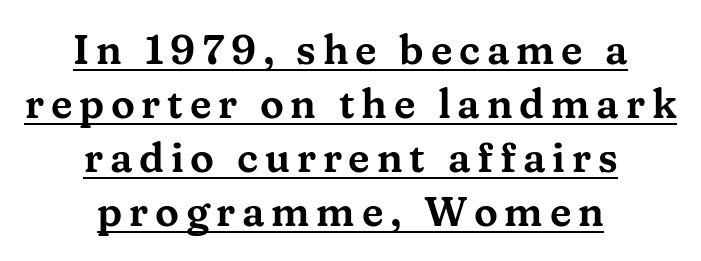
{"serif": "yes", "italic": "no", "width": "wide", "stroke_contrast": "medium", "x_height": "medium", "monospaced": "no", "underline": "yes", "align": "center", "line_spacing": "normal", "line_spacing_ratio": 1.35, "glyph_px": 40}
